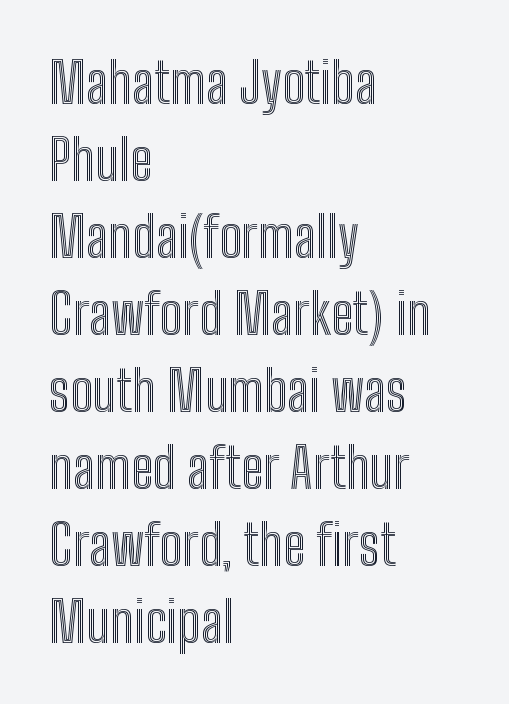
{"italic": "no", "width": "condensed", "x_height": "medium", "monospaced": "no", "underline": "no", "align": "left", "line_spacing": "normal", "line_spacing_ratio": 1.4, "letter_spacing": "normal", "letter_spacing_em": 0.0, "glyph_px": 55}
